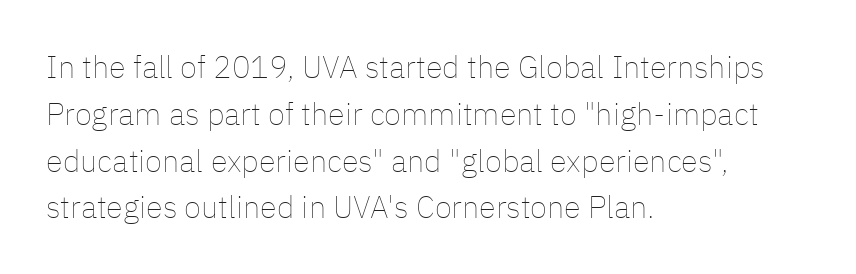
Summary of vertical rhythm: regular, with standard interline spacing. The passage shown is typed in a proportional face where columns would drift. The cut favours lightness, reaching ordinary text weight at its darkest. Inter-character spacing is left at the font's built-in metrics. The string is rendered with underlining switched off. The text block is weighted toward the left margin, trailing off unevenly rightward.
